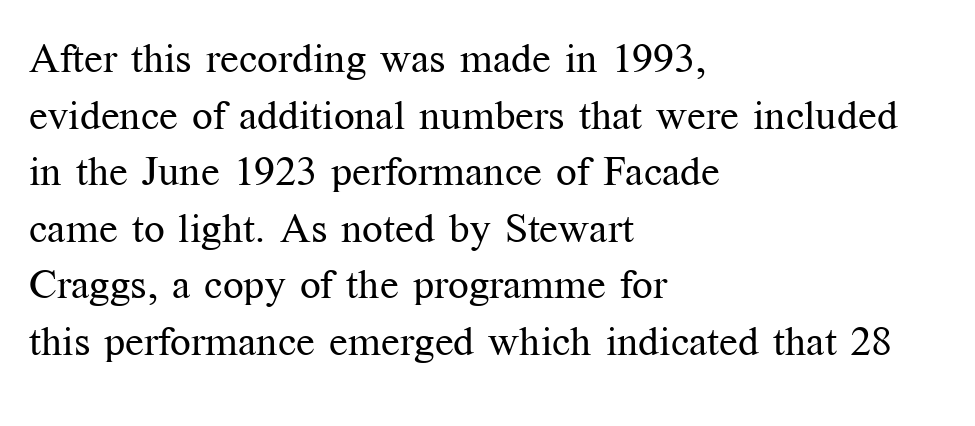
{"serif": "yes", "italic": "no", "bold": "no", "weight": "regular", "width": "normal", "stroke_contrast": "medium", "x_height": "medium", "monospaced": "no", "underline": "no", "align": "left", "line_spacing": "normal", "line_spacing_ratio": 1.38, "letter_spacing": "normal", "letter_spacing_em": 0.0, "glyph_px": 41}
